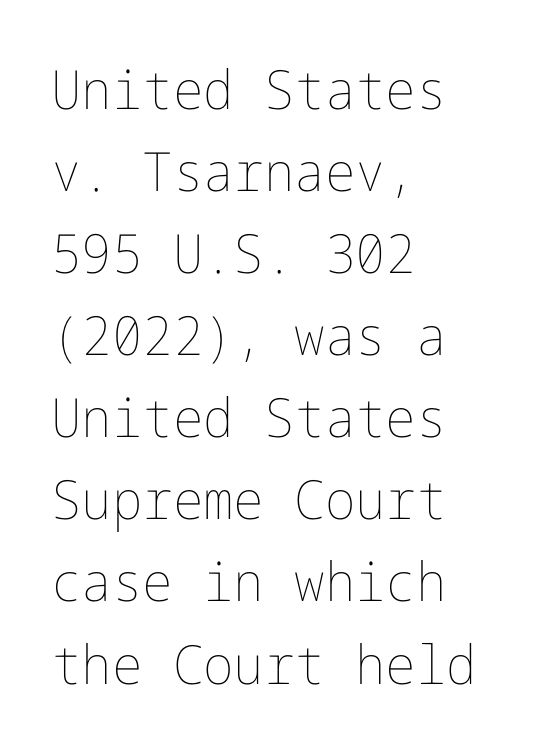
Q: Is the text bold? A: No.
Q: Is the text italic (slanted)? A: No, it is upright.
Q: Is the text underlined? A: No.
Q: How is the paragraph aligned? A: Left-aligned.
Q: Is the spacing between letters normal or unusually wide? A: Normal.
Q: Is the spacing between lines tight, normal or loose? A: Normal.
Q: Width (condensed, normal, or wide)? A: Normal.
Q: Stroke contrast? A: Low.
Q: x-height? A: Medium.
